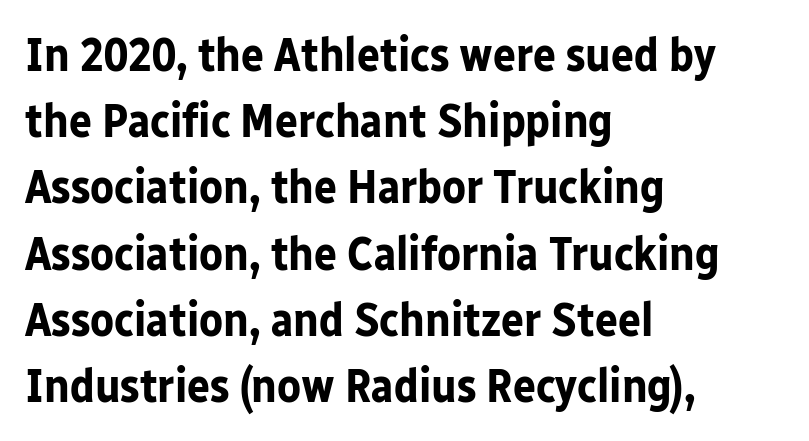
{"serif": "no", "italic": "no", "bold": "yes", "weight": "bold", "width": "normal", "stroke_contrast": "low", "x_height": "medium", "monospaced": "no", "underline": "no", "align": "left", "line_spacing": "normal", "line_spacing_ratio": 1.38, "letter_spacing": "normal", "letter_spacing_em": 0.0, "glyph_px": 48}
